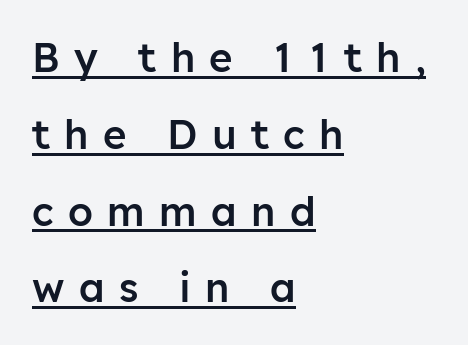
In CSS terms this would be text-align: left. The rendering uses natural spacing where letterforms have individual widths. The text was rendered using a sans face with plain stroke endings. The lettering holds an erect, upright posture throughout.
